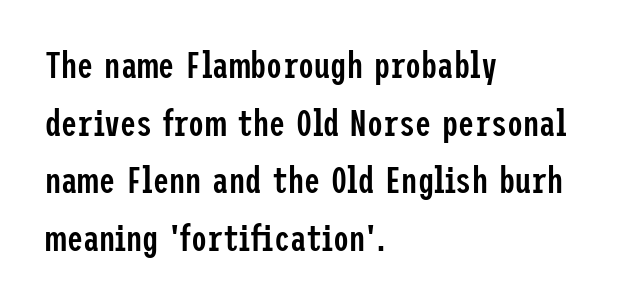
The image shows 36 px semibold, condensed sans-serif type, upright; set left-aligned, normal line spacing (1.6x), normal letter spacing, not underlined; low stroke contrast and a medium x-height.
